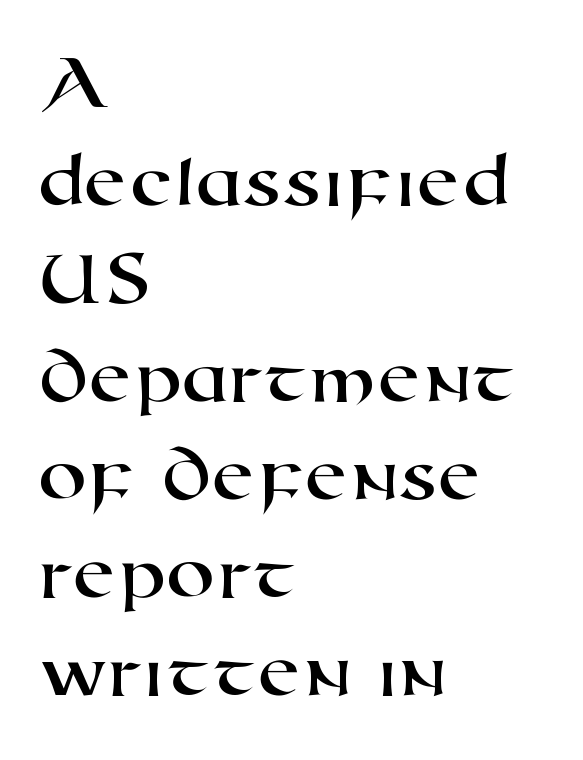
{"serif": "no", "width": "wide", "stroke_contrast": "high", "x_height": "medium", "monospaced": "no", "underline": "no", "align": "left", "line_spacing_ratio": 1.24, "letter_spacing": "normal", "letter_spacing_em": 0.0, "glyph_px": 79}
